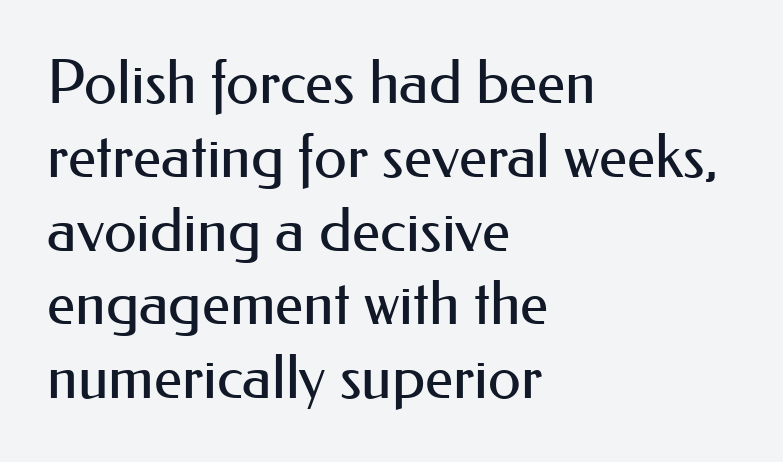
Q: Is the text bold? A: No.
Q: Is the text italic (slanted)? A: No, it is upright.
Q: Is the typeface a serif or a sans-serif typeface? A: Sans-serif.
Q: Is the text underlined? A: No.
Q: How is the paragraph aligned? A: Left-aligned.
Q: Is the spacing between letters normal or unusually wide? A: Normal.
Q: Width (condensed, normal, or wide)? A: Normal.
Q: Stroke contrast? A: Medium.
Q: x-height? A: Small.
Q: Monospaced? A: No.
